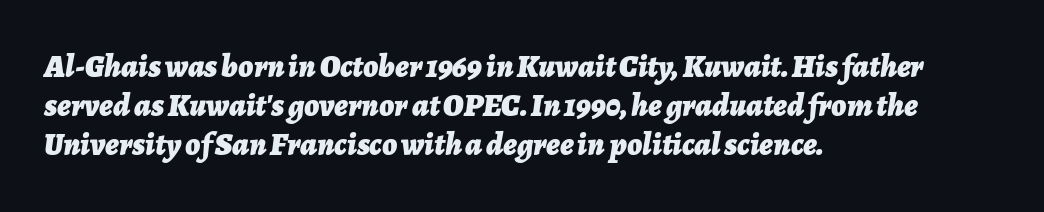
{"italic": "yes", "lean": "right", "slant_degrees": 7, "bold": "yes", "weight": "bold", "width": "normal", "stroke_contrast": "low", "x_height": "medium", "monospaced": "no", "underline": "no", "align": "left", "line_spacing_ratio": 1.22, "letter_spacing": "normal", "letter_spacing_em": 0.0, "glyph_px": 32}
